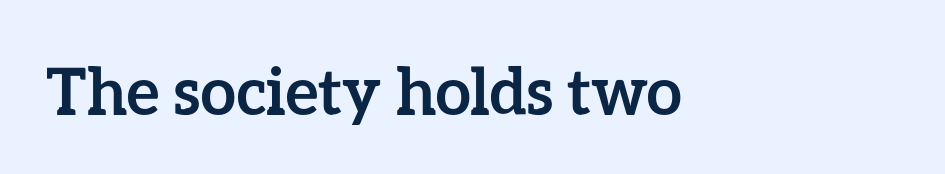
The passage shown is not underscored anywhere. Short note: letters normally spaced. Characters remain perfectly vertical along every line. The passage is arranged the way most books set body copy — flush left. Look at the stroke-to-counter ratio: heavy, a bold.
